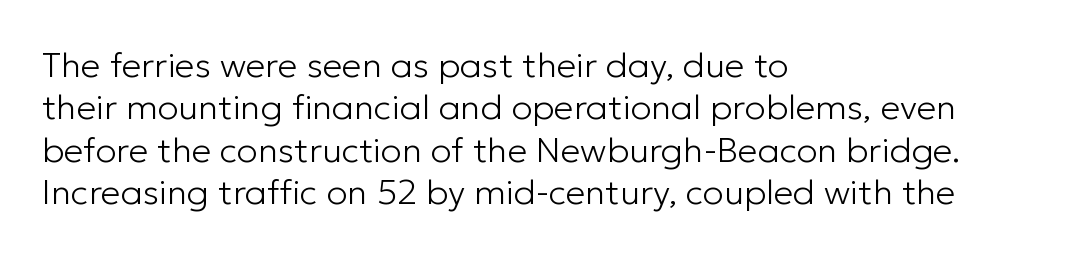
Each letter keeps its own natural width here, so spacing adapts to shape. Horizontal alignment here is leftward, the default for most running prose. The passage shown is typeset with a sans-serif family. No letter is thick-stroked: the sample isn't bold. The specimen reads as upright at a glance. Descenders hang freely into open space.
